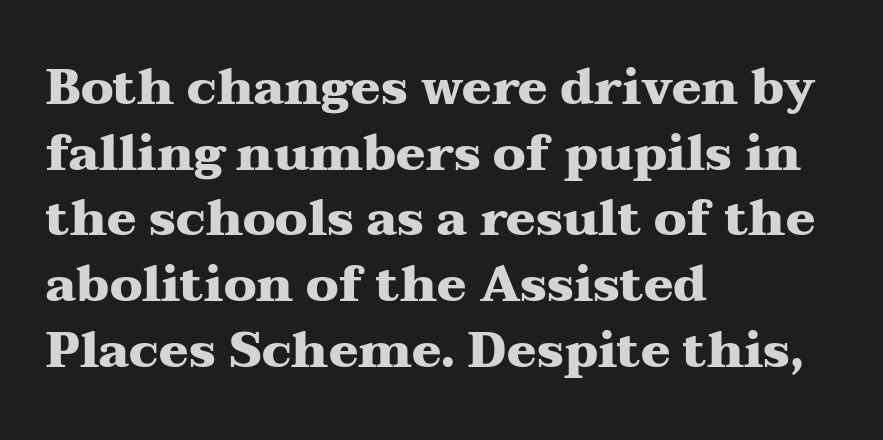
This is the regular roman posture of the typeface. The leading is moderate, giving the passage an even texture. In CSS terms this would be text-align: left. The passage shown is typed in a proportional face where columns would drift. Weight check: bold — yes, fully.
